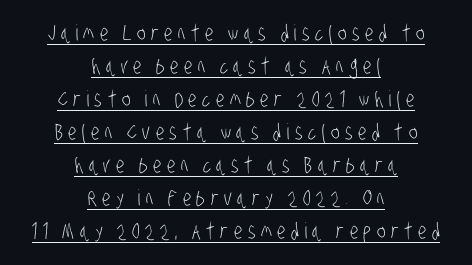
Q: Is the text bold? A: No.
Q: Is the text underlined? A: Yes.
Q: How is the paragraph aligned? A: Centered.
Q: Is the spacing between letters normal or unusually wide? A: Unusually wide.
Q: Is the spacing between lines tight, normal or loose? A: Normal.
